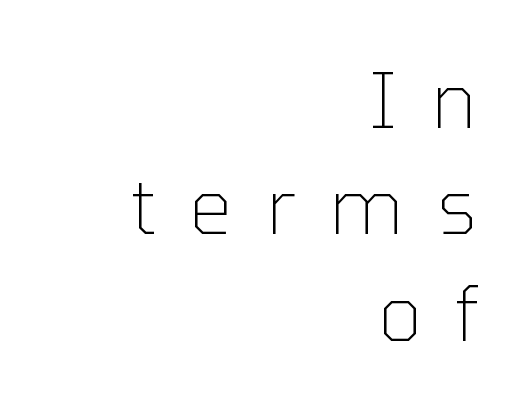
The image shows 77 px thin sans-serif type, upright; set right-aligned, normal line spacing (1.38x), unusually wide letter spacing (+0.43 em), not underlined; low stroke contrast and a medium x-height.
